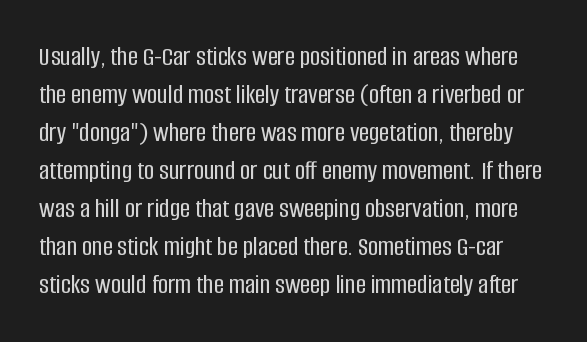
Letterform terminals end flat and unadorned throughout the passage. Note the varied advance widths — an 'i' is clearly narrower than an 'm'. Type without underlining. You could call the tracking neutral — neither tight nor loose. Summary of vertical rhythm: regular, with standard interline spacing.
